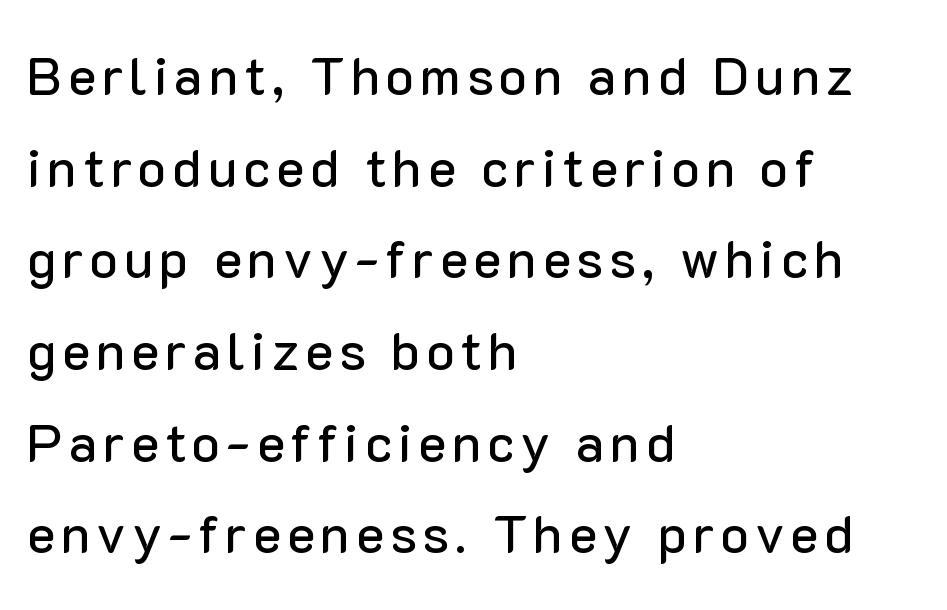
{"serif": "no", "italic": "no", "width": "normal", "stroke_contrast": "low", "x_height": "medium", "monospaced": "no", "underline": "no", "align": "left", "line_spacing_ratio": 1.73, "glyph_px": 53}
